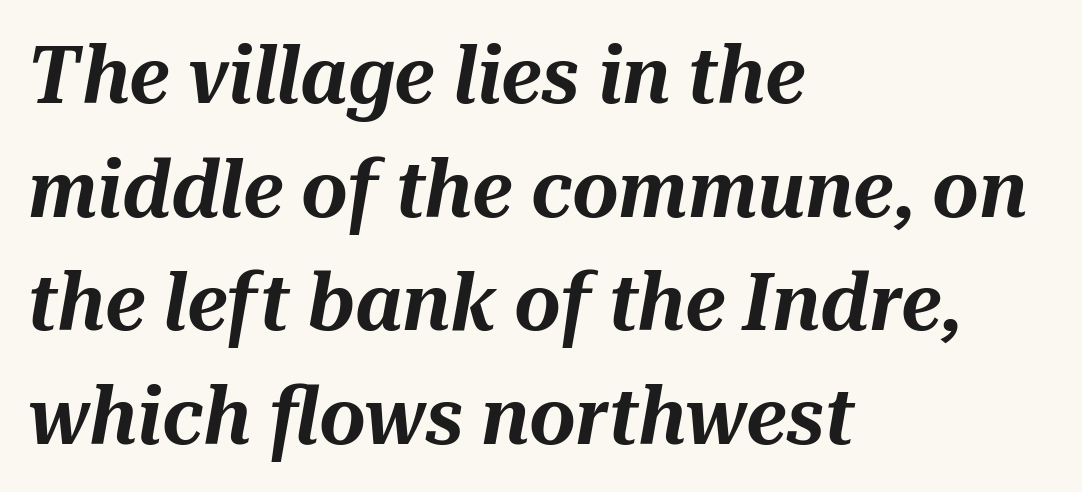
{"italic": "yes", "lean": "right", "slant_degrees": 10, "width": "normal", "stroke_contrast": "medium", "x_height": "medium", "monospaced": "no", "underline": "no", "align": "left", "line_spacing": "normal", "line_spacing_ratio": 1.42, "letter_spacing": "normal", "letter_spacing_em": 0.0, "glyph_px": 80}
